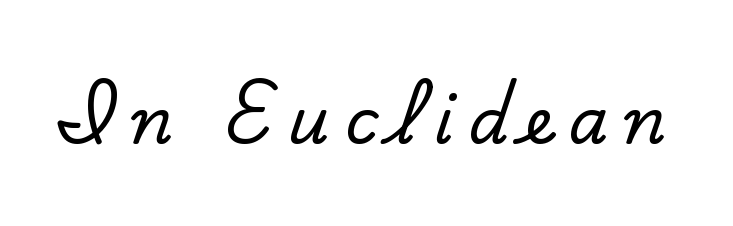
The image shows 64 px serif type; set unusually wide letter spacing (+0.24 em), not underlined; low stroke contrast and a small x-height.
